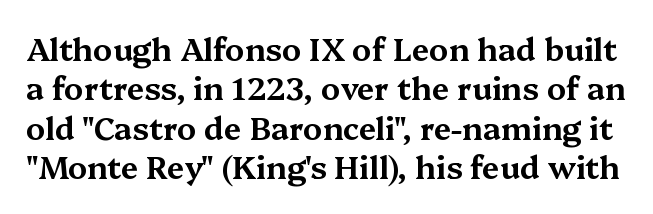
The image shows 31 px wide serif type, upright; set normal line spacing (1.27x), normal letter spacing, not underlined; medium stroke contrast and a medium x-height.
